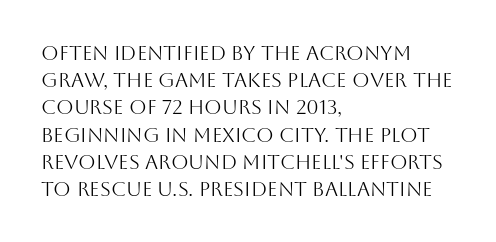
The text block is weighted toward the left margin, trailing off unevenly rightward. Summary of vertical rhythm: regular, with standard interline spacing. Spacing between characters is what you'd get straight out of the box. The letterforms sit at book weight or below.
